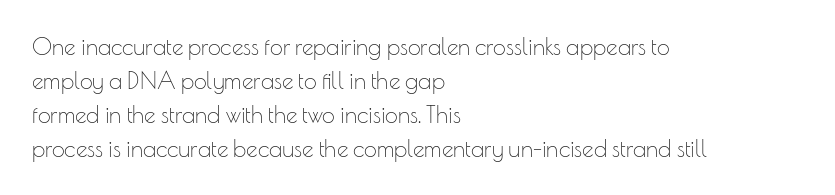
{"italic": "no", "bold": "no", "underline": "no", "align": "left", "line_spacing": "normal", "line_spacing_ratio": 1.48, "letter_spacing": "normal", "letter_spacing_em": 0.0, "glyph_px": 23}
